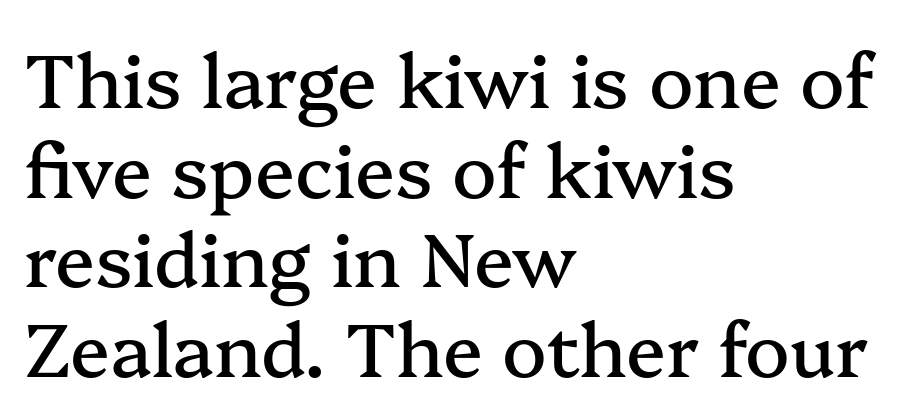
Notice how the passage keeps a crisp vertical edge on the left only. Check under the words: just untouched page. A roman cut, with each character standing at attention. Proportional: the letters do not fall into vertical columns.
